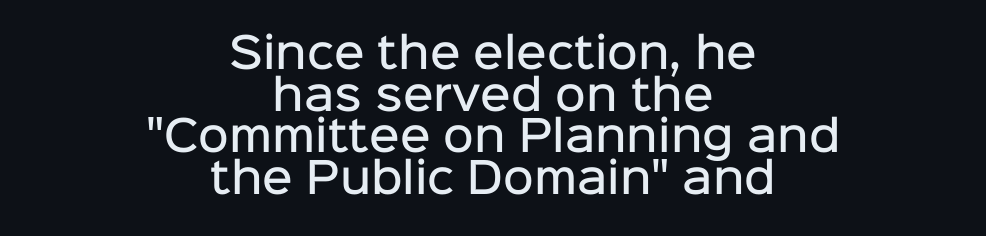
The lettering stays uniformly vertical, giving the passage a roman look. A sans-serif font was chosen for this passage. Compared with a flush-left layout, this one balances lines on the center instead. The passage shown has conventional tracking throughout.
